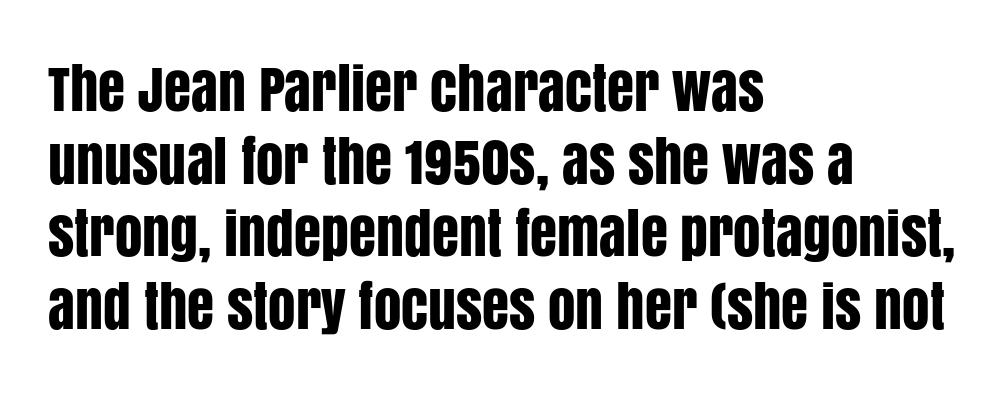
{"serif": "no", "italic": "no", "width": "condensed", "stroke_contrast": "low", "x_height": "large", "monospaced": "no", "underline": "no", "align": "left", "line_spacing": "normal", "line_spacing_ratio": 1.32, "letter_spacing": "normal", "letter_spacing_em": 0.0, "glyph_px": 55}
